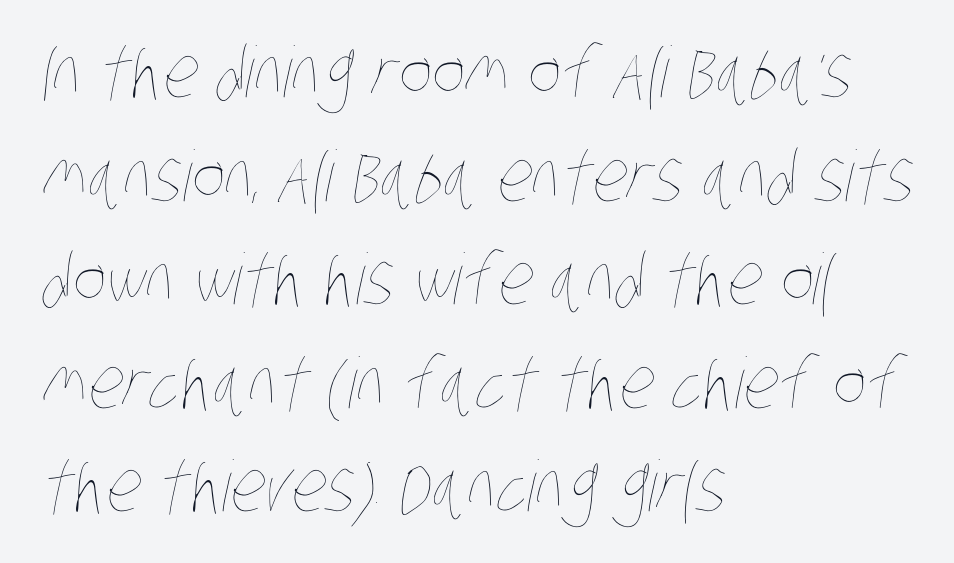
Q: Is the text bold? A: No.
Q: Is the text underlined? A: No.
Q: How is the paragraph aligned? A: Left-aligned.
Q: Is the spacing between letters normal or unusually wide? A: Normal.
Q: Is the spacing between lines tight, normal or loose? A: Normal.
Q: Width (condensed, normal, or wide)? A: Condensed.
Q: Stroke contrast? A: Low.
Q: x-height? A: Large.
Q: Monospaced? A: No.
